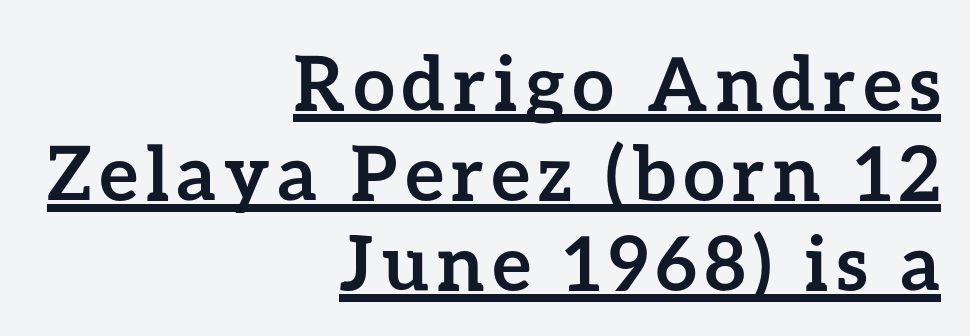
Each letter keeps its own natural width here, so spacing adapts to shape. Strong, thick strokes mark this as bold type. This rendering uses right alignment, leaving the left contour irregular. The words here are underlined. You can tell it's not italic because the verticals are truly vertical.
